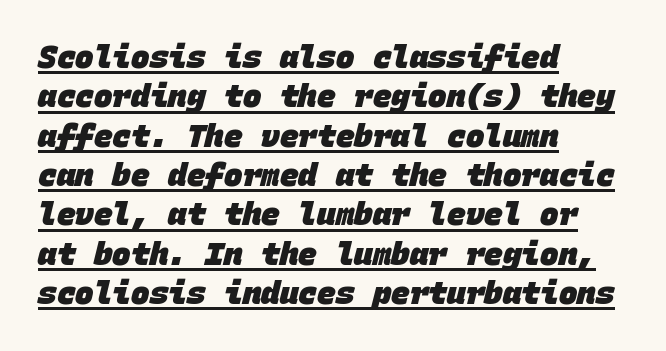
Q: Is the text bold? A: Yes.
Q: Is the typeface a serif or a sans-serif typeface? A: Sans-serif.
Q: Is the text underlined? A: Yes.
Q: How is the paragraph aligned? A: Left-aligned.
Q: Is the spacing between letters normal or unusually wide? A: Normal.
Q: Is the spacing between lines tight, normal or loose? A: Normal.
Q: Width (condensed, normal, or wide)? A: Normal.
Q: Stroke contrast? A: Low.
Q: x-height? A: Large.
Q: Monospaced? A: Yes.
